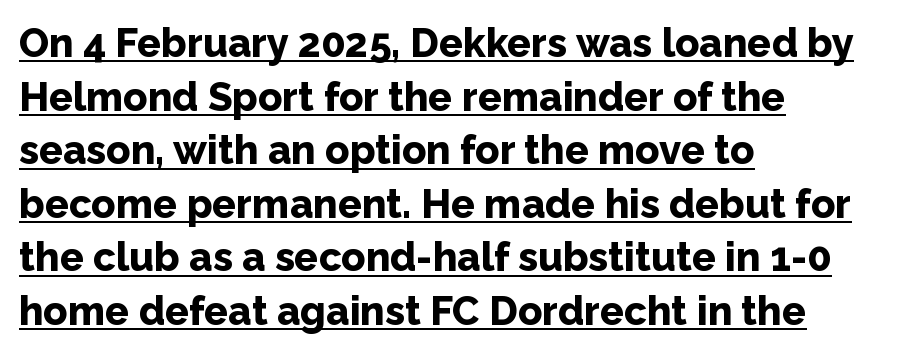
Q: Is the text bold? A: Yes.
Q: Is the text italic (slanted)? A: No, it is upright.
Q: Is the typeface a serif or a sans-serif typeface? A: Sans-serif.
Q: Is the text underlined? A: Yes.
Q: How is the paragraph aligned? A: Left-aligned.
Q: Is the spacing between letters normal or unusually wide? A: Normal.
Q: Is the spacing between lines tight, normal or loose? A: Normal.
Q: Width (condensed, normal, or wide)? A: Normal.
Q: Stroke contrast? A: Low.
Q: x-height? A: Medium.
Q: Monospaced? A: No.
